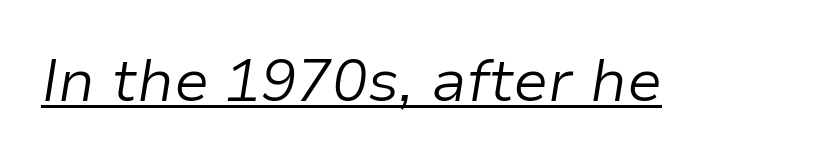
The passage shown is typed in a proportional face where columns would drift. The cut favours lightness, reaching ordinary text weight at its darkest. The horizontal fit of the characters is conventional and even. The rendering uses the underline text-decoration.
